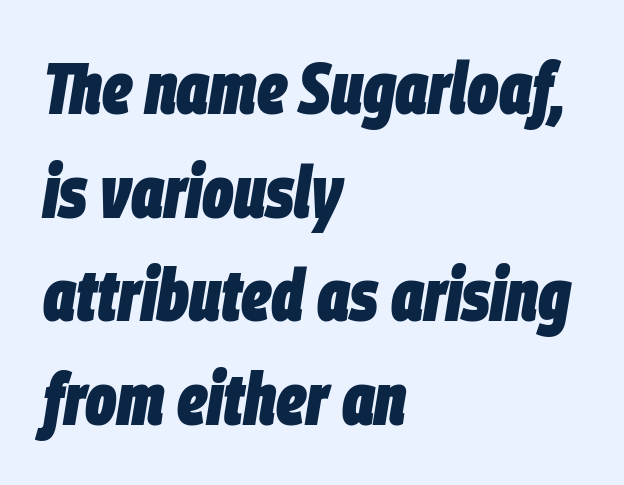
The image shows 73 px heavy, condensed type, italic (leaning right); set left-aligned, normal line spacing (1.42x), normal letter spacing, not underlined; low stroke contrast and a large x-height.
